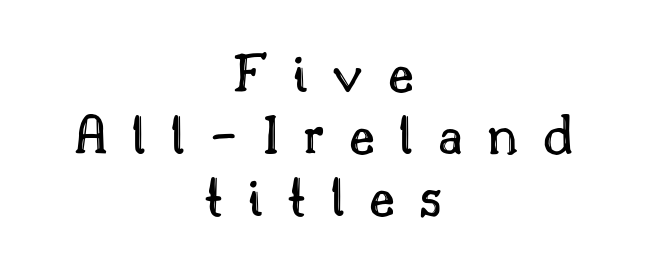
{"italic": "no", "width": "normal", "x_height": "small", "monospaced": "no", "underline": "no", "align": "center", "line_spacing": "tight", "line_spacing_ratio": 1.05, "letter_spacing": "wide", "letter_spacing_em": 0.41, "glyph_px": 59}
